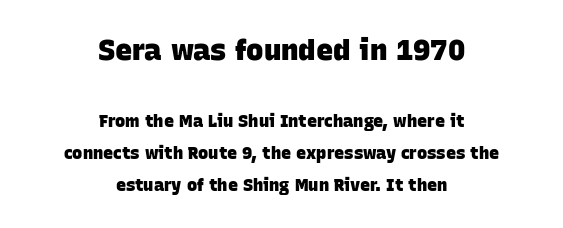
Q: Is the text bold? A: Yes.
Q: Is the typeface a serif or a sans-serif typeface? A: Sans-serif.
Q: Is the text underlined? A: No.
Q: How is the paragraph aligned? A: Centered.
Q: Is the spacing between letters normal or unusually wide? A: Normal.
Q: Which block of text is set in a larger size, the first (top) or the second (bottom)? A: The first (top) one.
Q: Width (condensed, normal, or wide)? A: Normal.
Q: Stroke contrast? A: Low.
Q: x-height? A: Large.
Q: Monospaced? A: No.
